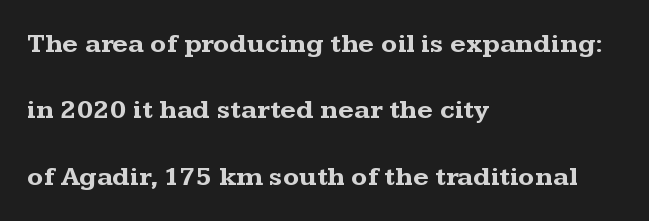
{"italic": "no", "bold": "yes", "underline": "no", "align": "left", "line_spacing": "loose", "line_spacing_ratio": 2.46, "letter_spacing": "normal", "letter_spacing_em": 0.0, "glyph_px": 27}
